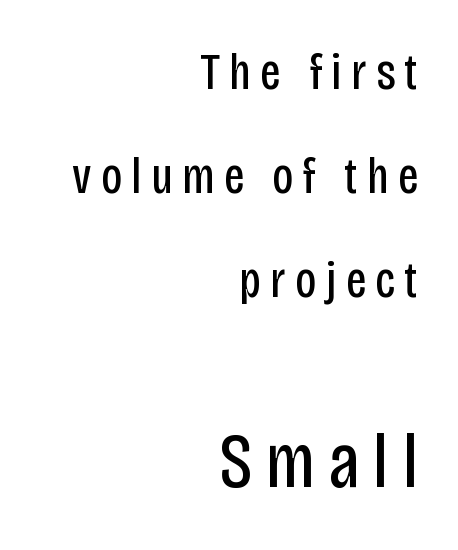
The image shows 78 px regular-weight, condensed sans-serif type, upright; set right-aligned, loose line spacing (2.0x), not underlined; the second (bottom) block is 1.5x larger; low stroke contrast and a large x-height.
